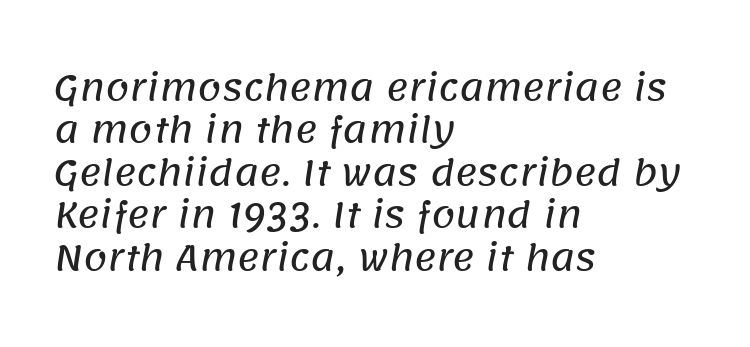
Q: Is the typeface a serif or a sans-serif typeface? A: Sans-serif.
Q: Is the text underlined? A: No.
Q: How is the paragraph aligned? A: Left-aligned.
Q: Is the spacing between letters normal or unusually wide? A: Normal.
Q: Is the spacing between lines tight, normal or loose? A: Normal.
Q: Width (condensed, normal, or wide)? A: Normal.
Q: Stroke contrast? A: Low.
Q: x-height? A: Large.
Q: Monospaced? A: No.
